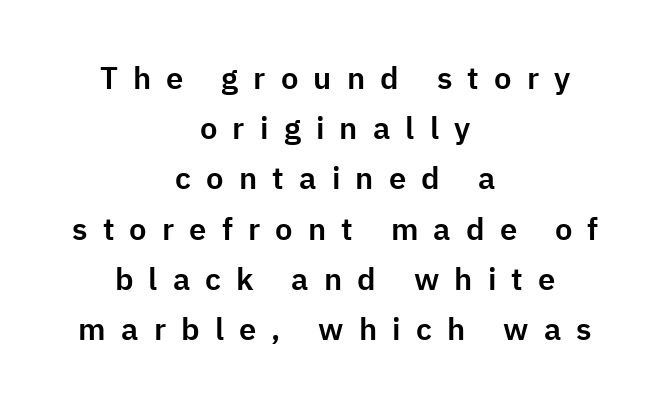
This is roman type, the default non-slanted kind. Has an underline been added? It has not. Whoever set this chose a conventional vertical rhythm. Does the copy run flush right? No — it is centered line by line.
